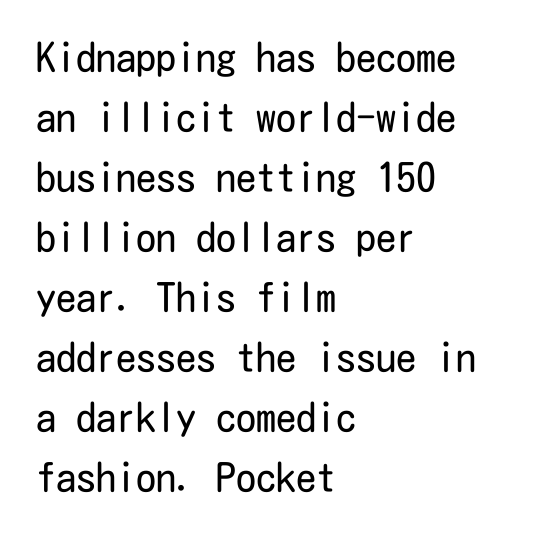
{"serif": "no", "italic": "no", "bold": "no", "weight": "regular", "width": "condensed", "stroke_contrast": "low", "x_height": "medium", "underline": "no", "align": "left", "line_spacing": "normal", "line_spacing_ratio": 1.5, "letter_spacing": "normal", "letter_spacing_em": 0.0, "glyph_px": 40}
